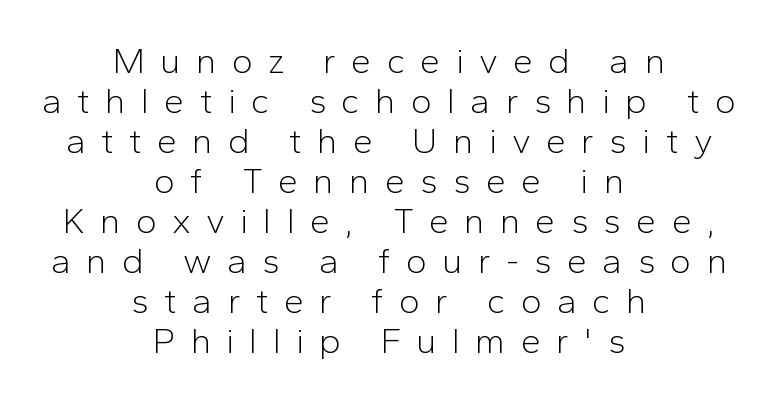
Notice how the stems are strictly vertical — no italics here. Looks like regular typesetting: each glyph gets only the width it needs. The gaps between neighbouring characters are conspicuously large. The cut favours lightness, reaching ordinary text weight at its darkest. Just letters on the line, the space beneath them empty.
